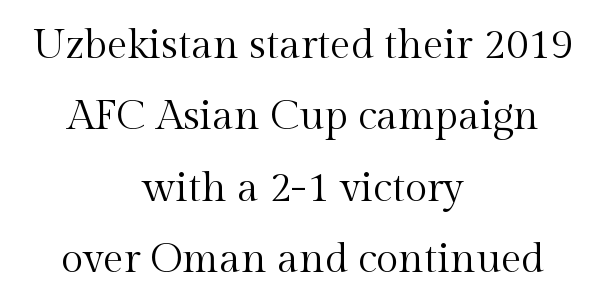
Q: Is the text bold? A: No.
Q: Is the text italic (slanted)? A: No, it is upright.
Q: Is the typeface a serif or a sans-serif typeface? A: Serif.
Q: Is the text underlined? A: No.
Q: How is the paragraph aligned? A: Centered.
Q: Is the spacing between letters normal or unusually wide? A: Normal.
Q: Width (condensed, normal, or wide)? A: Normal.
Q: x-height? A: Medium.
Q: Monospaced? A: No.
